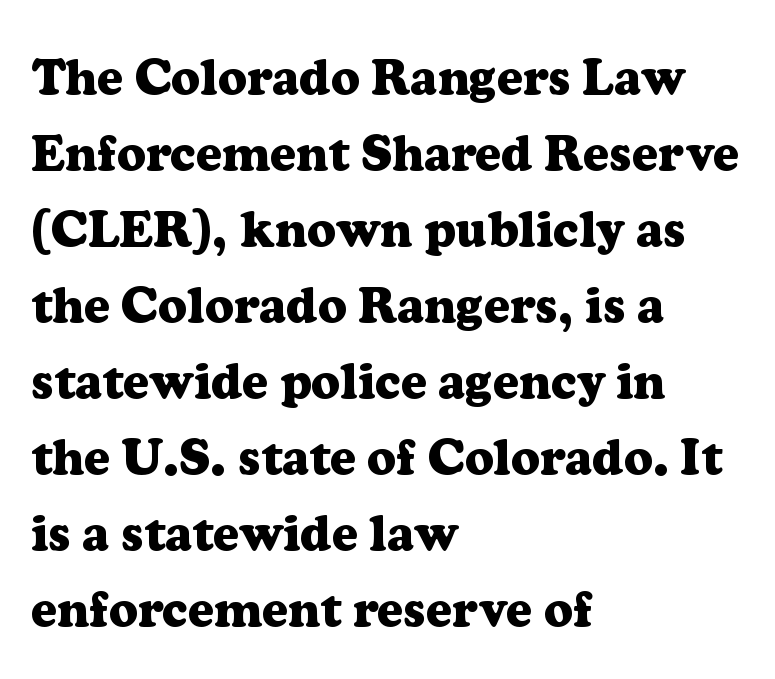
The image shows 50 px heavy serif type, upright; set left-aligned, normal line spacing (1.52x), normal letter spacing, not underlined; low stroke contrast and a medium x-height.
